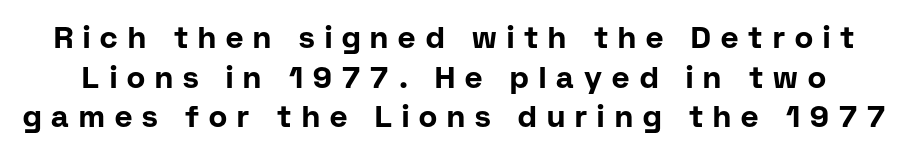
Q: Is the text bold? A: Yes.
Q: Is the text italic (slanted)? A: No, it is upright.
Q: Is the typeface a serif or a sans-serif typeface? A: Sans-serif.
Q: Is the text underlined? A: No.
Q: Is the spacing between letters normal or unusually wide? A: Unusually wide.
Q: Is the spacing between lines tight, normal or loose? A: Normal.
Q: Width (condensed, normal, or wide)? A: Normal.
Q: Stroke contrast? A: Low.
Q: x-height? A: Medium.
Q: Monospaced? A: No.
